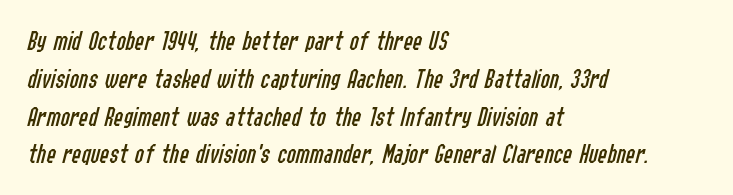
{"italic": "yes", "lean": "right", "slant_degrees": 14, "bold": "no", "weight": "regular", "width": "condensed", "stroke_contrast": "low", "x_height": "medium", "monospaced": "no", "underline": "no", "align": "left", "line_spacing": "normal", "line_spacing_ratio": 1.35, "letter_spacing": "normal", "letter_spacing_em": 0.0, "glyph_px": 28}
